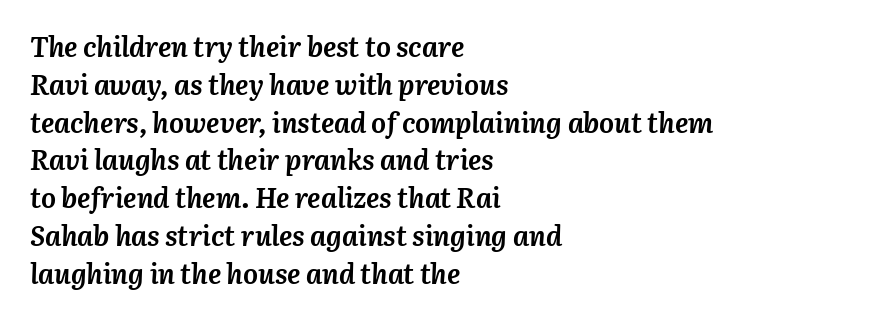
{"italic": "yes", "lean": "right", "slant_degrees": 3, "bold": "yes", "weight": "semibold", "width": "normal", "stroke_contrast": "medium", "x_height": "medium", "monospaced": "no", "underline": "no", "align": "left", "line_spacing": "normal", "line_spacing_ratio": 1.35, "letter_spacing": "normal", "letter_spacing_em": 0.0, "glyph_px": 28}
